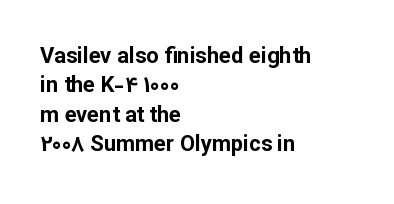
{"italic": "no", "bold": "yes", "underline": "no", "align": "left", "line_spacing": "normal", "line_spacing_ratio": 1.34, "letter_spacing": "normal", "letter_spacing_em": 0.0, "glyph_px": 22}
